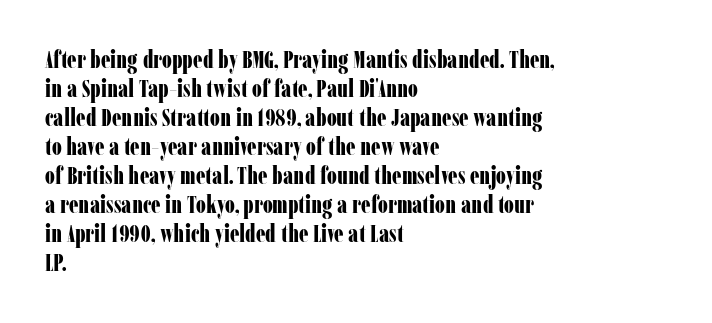
{"italic": "no", "bold": "yes", "underline": "no", "align": "left", "line_spacing_ratio": 1.21, "letter_spacing": "normal", "letter_spacing_em": 0.0, "glyph_px": 24}
